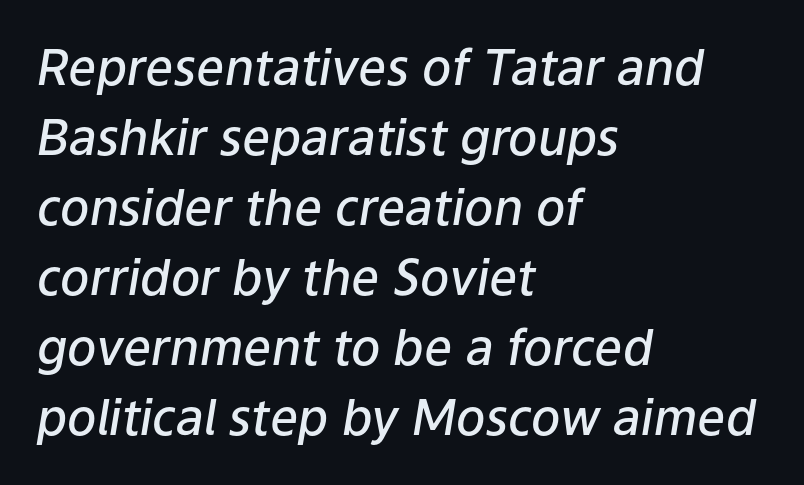
{"italic": "yes", "lean": "right", "slant_degrees": 9, "bold": "semi", "weight": "semibold", "width": "normal", "stroke_contrast": "low", "x_height": "medium", "monospaced": "no", "underline": "no", "align": "left", "line_spacing": "normal", "line_spacing_ratio": 1.43, "letter_spacing": "normal", "letter_spacing_em": 0.0, "glyph_px": 49}
